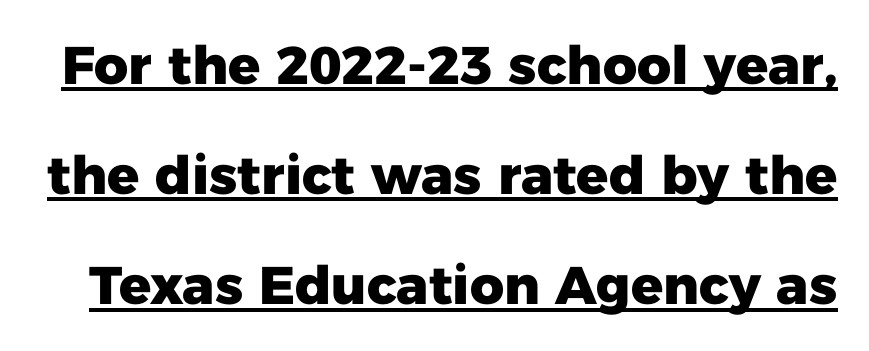
{"serif": "no", "italic": "no", "bold": "yes", "weight": "heavy", "width": "normal", "stroke_contrast": "low", "x_height": "medium", "monospaced": "no", "underline": "yes", "line_spacing": "loose", "line_spacing_ratio": 2.08, "letter_spacing": "normal", "letter_spacing_em": 0.0, "glyph_px": 53}
